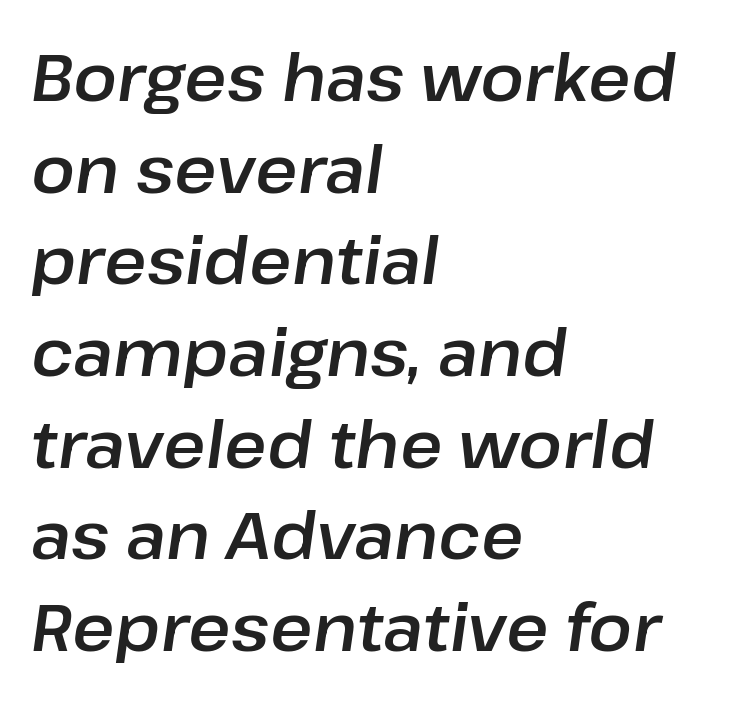
{"italic": "yes", "lean": "right", "slant_degrees": 8, "width": "normal", "stroke_contrast": "low", "x_height": "medium", "monospaced": "no", "underline": "no", "align": "left", "line_spacing": "normal", "line_spacing_ratio": 1.41, "letter_spacing": "normal", "letter_spacing_em": 0.0, "glyph_px": 65}
